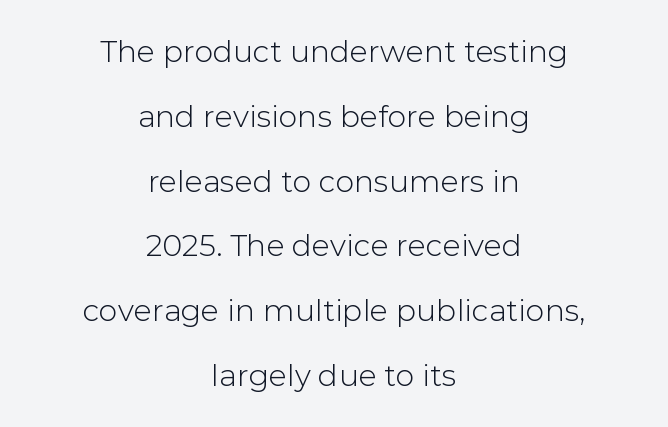
Q: Is the text italic (slanted)? A: No, it is upright.
Q: Is the typeface a serif or a sans-serif typeface? A: Sans-serif.
Q: Is the text underlined? A: No.
Q: How is the paragraph aligned? A: Centered.
Q: Is the spacing between letters normal or unusually wide? A: Normal.
Q: Is the spacing between lines tight, normal or loose? A: Loose.
Q: Width (condensed, normal, or wide)? A: Normal.
Q: Stroke contrast? A: Low.
Q: x-height? A: Medium.
Q: Monospaced? A: No.
